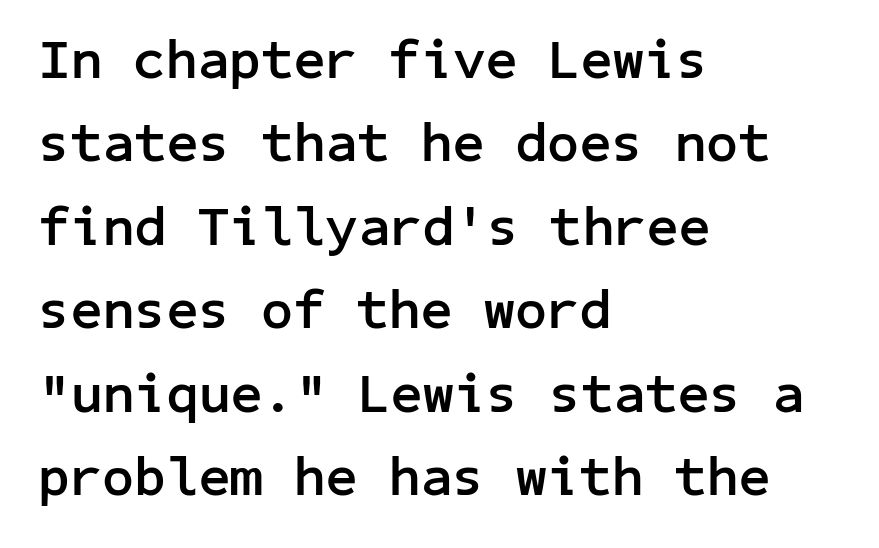
Which margin do the lines hug? The left one — the right edge is uneven. Posture: straight, roman, zero tilt. What weight is shown? A full bold with thick strokes. The string is rendered with underlining switched off. Compared with typical body copy, the letter spacing here is the same. Unlike a traditional serif, this face leaves its strokes unadorned.
